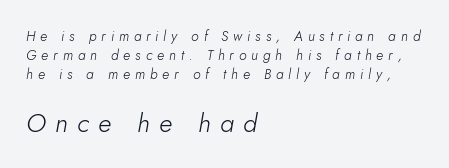
{"italic": "yes", "lean": "right", "slant_degrees": 10, "bold": "no", "underline": "no", "align": "left", "line_spacing": "normal", "line_spacing_ratio": 1.36, "letter_spacing": "wide", "letter_spacing_em": 0.35, "larger_block": "second", "size_ratio": 1.86, "glyph_px": 26}
